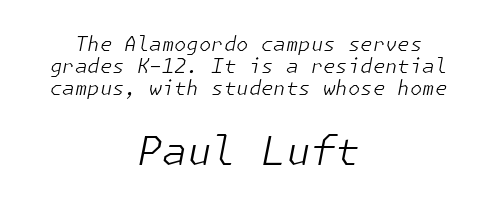
{"italic": "yes", "lean": "right", "slant_degrees": 11, "bold": "no", "weight": "light", "width": "normal", "stroke_contrast": "low", "x_height": "medium", "underline": "no", "align": "center", "line_spacing": "tight", "line_spacing_ratio": 1.1, "letter_spacing": "normal", "letter_spacing_em": 0.0, "larger_block": "second", "size_ratio": 2.0, "glyph_px": 40}
